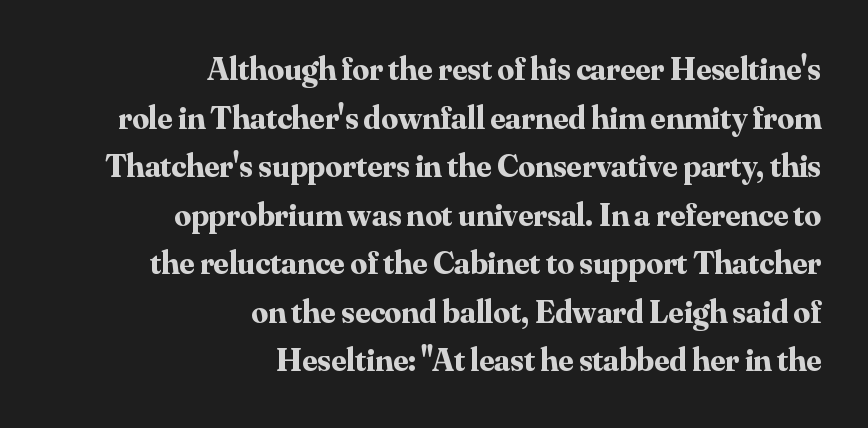
{"serif": "yes", "italic": "no", "bold": "yes", "weight": "bold", "width": "normal", "stroke_contrast": "medium", "x_height": "small", "monospaced": "no", "underline": "no", "align": "right", "line_spacing": "normal", "line_spacing_ratio": 1.47, "letter_spacing": "normal", "letter_spacing_em": 0.0, "glyph_px": 33}
